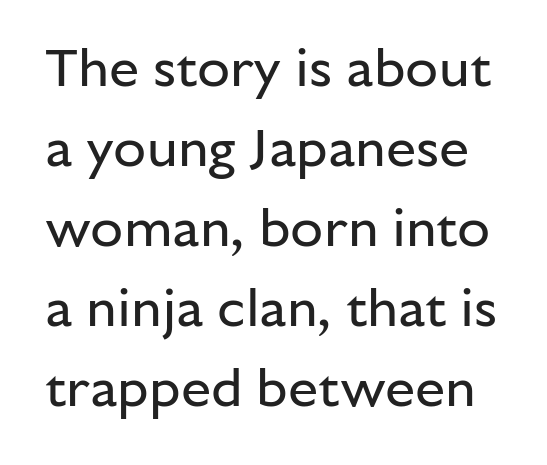
Q: Is the text bold? A: No.
Q: Is the text italic (slanted)? A: No, it is upright.
Q: Is the typeface a serif or a sans-serif typeface? A: Sans-serif.
Q: Is the text underlined? A: No.
Q: Is the spacing between letters normal or unusually wide? A: Normal.
Q: Is the spacing between lines tight, normal or loose? A: Normal.
Q: Width (condensed, normal, or wide)? A: Normal.
Q: Stroke contrast? A: Low.
Q: x-height? A: Medium.
Q: Monospaced? A: No.
